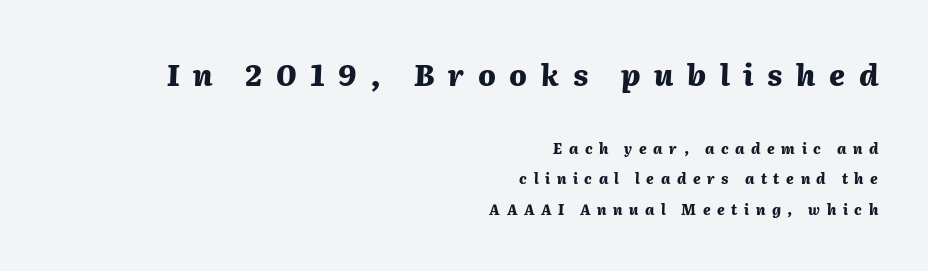
Slant detected: the letters are inclined. Students, this is bold: see how much ink each stroke carries. Bigger letters appear in the top chunk; the bottom chunk is reduced. The lines are spread far apart with generous leading. The rendering uses natural spacing where letterforms have individual widths. Descenders hang freely into open space.
